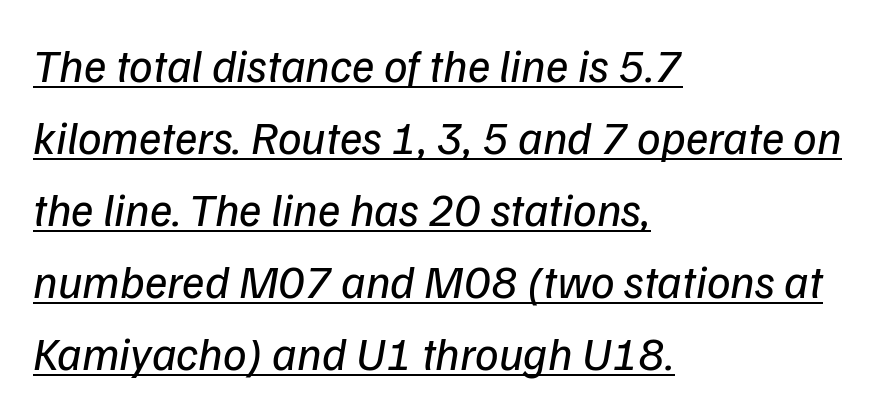
Q: Is the text bold? A: No.
Q: Is the typeface a serif or a sans-serif typeface? A: Sans-serif.
Q: Is the text underlined? A: Yes.
Q: How is the paragraph aligned? A: Left-aligned.
Q: Is the spacing between letters normal or unusually wide? A: Normal.
Q: Is the spacing between lines tight, normal or loose? A: Normal.
Q: Width (condensed, normal, or wide)? A: Normal.
Q: Stroke contrast? A: Low.
Q: x-height? A: Medium.
Q: Monospaced? A: No.
